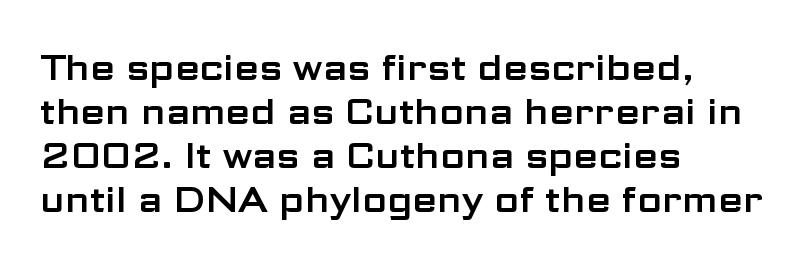
The image shows 36 px wide sans-serif type, upright; set left-aligned, line spacing 1.22x, normal letter spacing, not underlined; low stroke contrast and a medium x-height.
